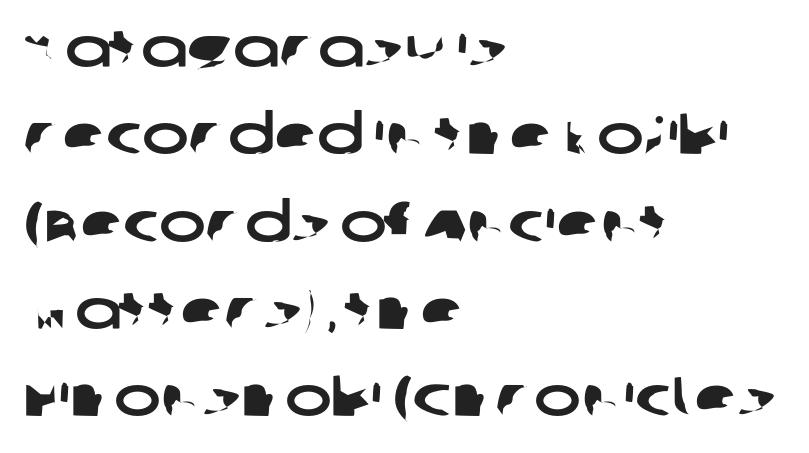
The image shows 56 px wide sans-serif type; set left-aligned, normal line spacing (1.56x), normal letter spacing, not underlined; low stroke contrast and a large x-height.
